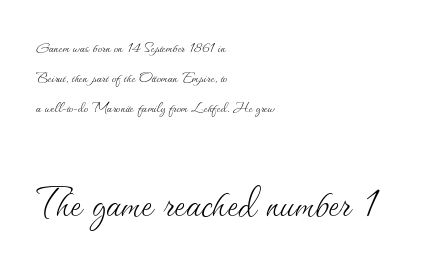
{"bold": "no", "weight": "thin", "width": "normal", "stroke_contrast": "medium", "x_height": "small", "monospaced": "no", "underline": "no", "align": "left", "line_spacing": "normal", "line_spacing_ratio": 1.67, "letter_spacing": "normal", "letter_spacing_em": 0.0, "larger_block": "second", "size_ratio": 2.94, "glyph_px": 53}
